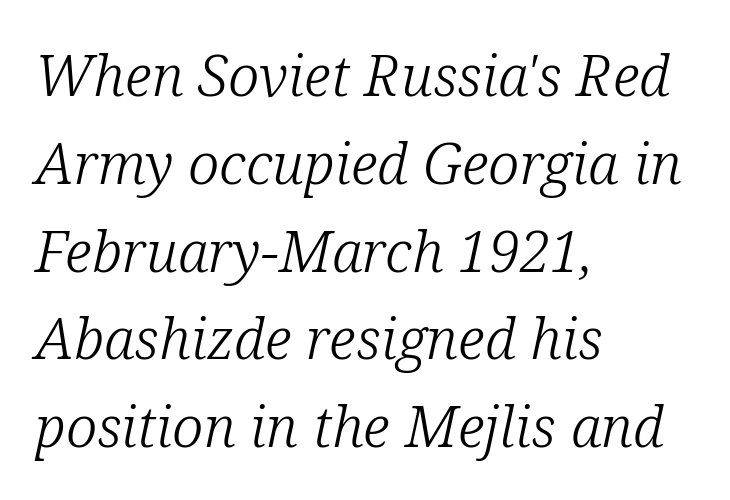
Q: Is the text bold? A: No.
Q: Is the text italic (slanted)? A: Yes, it leans right by about 12 degrees.
Q: Is the typeface a serif or a sans-serif typeface? A: Serif.
Q: Is the text underlined? A: No.
Q: How is the paragraph aligned? A: Left-aligned.
Q: Is the spacing between letters normal or unusually wide? A: Normal.
Q: Is the spacing between lines tight, normal or loose? A: Normal.
Q: Width (condensed, normal, or wide)? A: Normal.
Q: Stroke contrast? A: Low.
Q: x-height? A: Medium.
Q: Monospaced? A: No.
